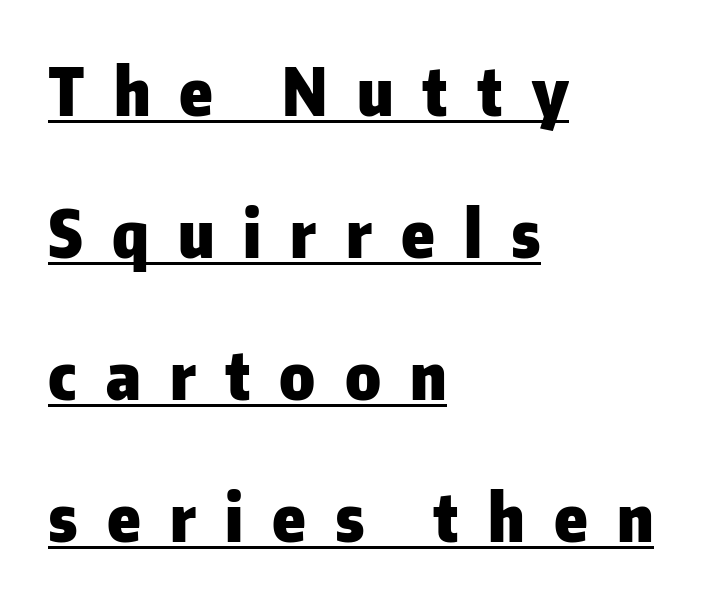
The image shows 66 px heavy sans-serif type, upright; set left-aligned, loose line spacing (2.15x), unusually wide letter spacing (+0.44 em), underlined; low stroke contrast and a medium x-height.
